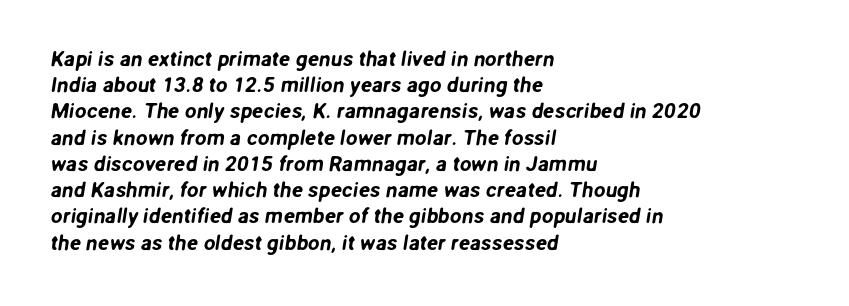
{"underline": "no", "align": "left", "line_spacing": "normal", "line_spacing_ratio": 1.25, "letter_spacing": "normal", "letter_spacing_em": 0.0, "glyph_px": 21}
